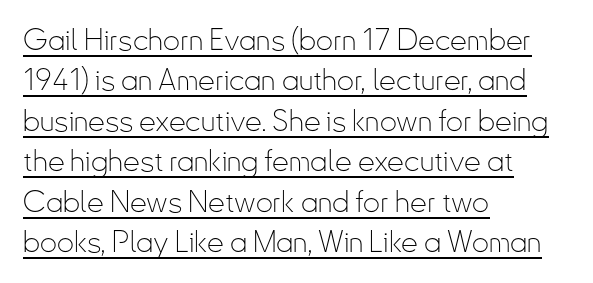
This is not heavy type; no bold has been used. Nobody touched the tracking dial on this one. Students, observe: this is what conventionally led text looks like. Do the characters align in a grid? No, the font is proportional. Regarding serifs, this sample does without them.
